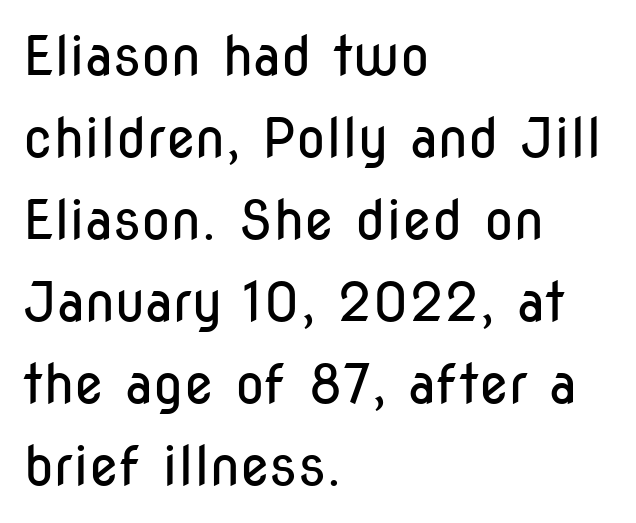
Q: Is the text bold? A: No.
Q: Is the text italic (slanted)? A: No, it is upright.
Q: Is the typeface a serif or a sans-serif typeface? A: Sans-serif.
Q: Is the text underlined? A: No.
Q: How is the paragraph aligned? A: Left-aligned.
Q: Is the spacing between letters normal or unusually wide? A: Normal.
Q: Is the spacing between lines tight, normal or loose? A: Normal.
Q: Width (condensed, normal, or wide)? A: Condensed.
Q: Stroke contrast? A: Low.
Q: x-height? A: Medium.
Q: Monospaced? A: No.
